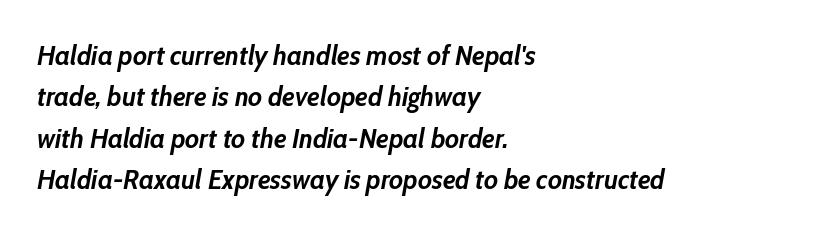
These lines sit exactly where default settings would place them. Character widths vary here, with narrow letters taking less room than wide ones. Underlining? Definitely not there. Casual observation: everything's shoved over to the left. Stroke thickness is high; the sample reads as a true bold.
